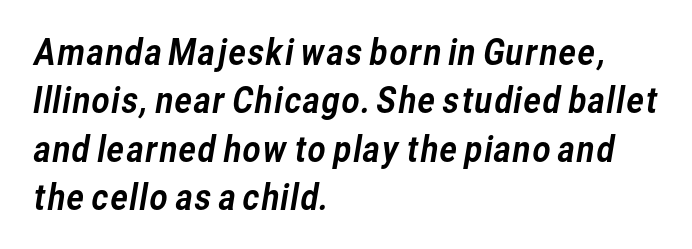
Q: Is the typeface a serif or a sans-serif typeface? A: Sans-serif.
Q: Is the text underlined? A: No.
Q: How is the paragraph aligned? A: Left-aligned.
Q: Is the spacing between letters normal or unusually wide? A: Normal.
Q: Is the spacing between lines tight, normal or loose? A: Normal.
Q: Width (condensed, normal, or wide)? A: Normal.
Q: Stroke contrast? A: Low.
Q: x-height? A: Medium.
Q: Monospaced? A: No.
